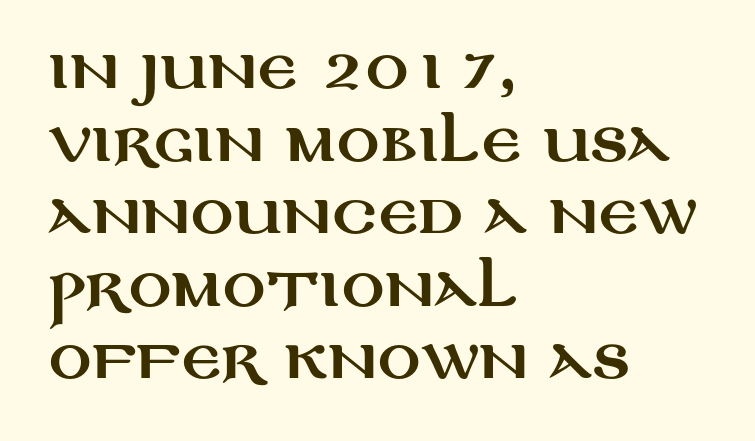
The image shows 53 px wide sans-serif type, upright; set left-aligned, normal line spacing (1.37x), normal letter spacing, not underlined; medium stroke contrast and a large x-height.
